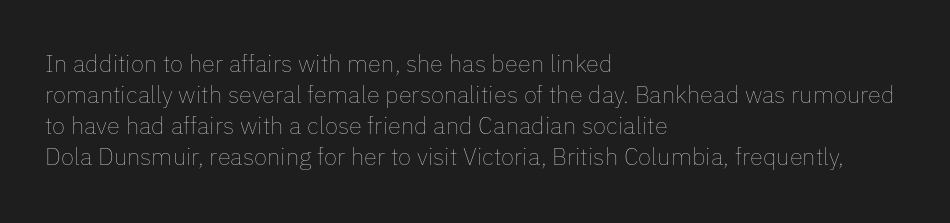
Q: Is the text bold? A: No.
Q: Is the text italic (slanted)? A: No, it is upright.
Q: Is the text underlined? A: No.
Q: How is the paragraph aligned? A: Left-aligned.
Q: Is the spacing between letters normal or unusually wide? A: Normal.
Q: Is the spacing between lines tight, normal or loose? A: Normal.
